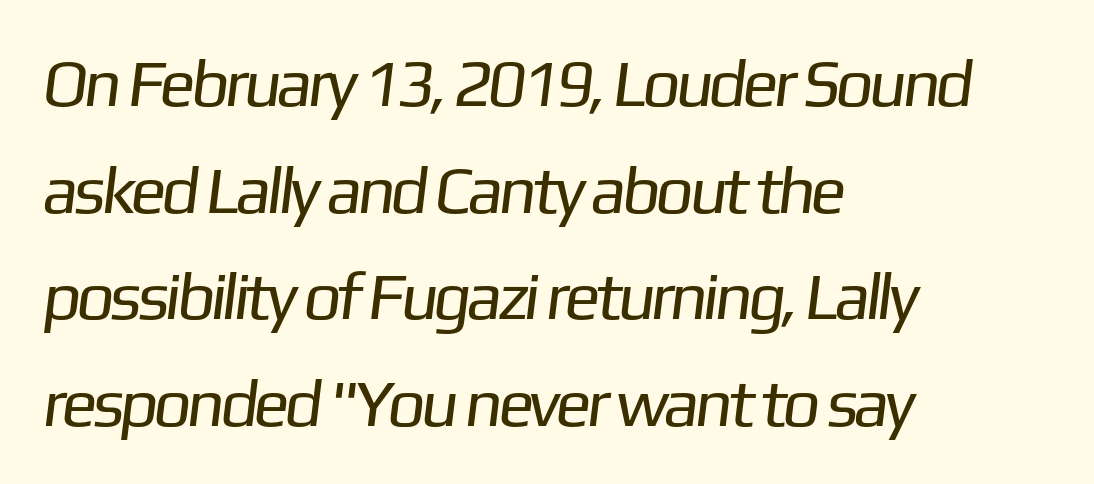
Q: Is the text bold? A: No.
Q: Is the typeface a serif or a sans-serif typeface? A: Sans-serif.
Q: Is the text underlined? A: No.
Q: How is the paragraph aligned? A: Left-aligned.
Q: Is the spacing between letters normal or unusually wide? A: Normal.
Q: Is the spacing between lines tight, normal or loose? A: Normal.
Q: Width (condensed, normal, or wide)? A: Normal.
Q: Stroke contrast? A: Low.
Q: x-height? A: Medium.
Q: Monospaced? A: No.
